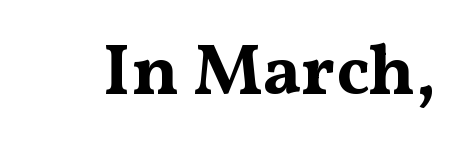
The image shows 72 px bold, wide serif type, upright; set normal letter spacing, not underlined; medium stroke contrast and a medium x-height.
